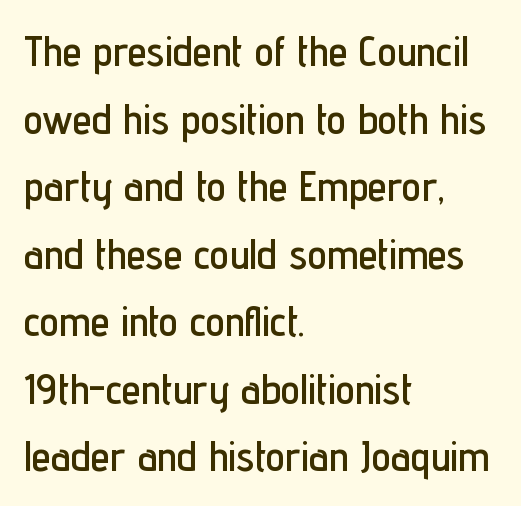
Q: Is the text italic (slanted)? A: No, it is upright.
Q: Is the typeface a serif or a sans-serif typeface? A: Sans-serif.
Q: Is the text underlined? A: No.
Q: How is the paragraph aligned? A: Left-aligned.
Q: Is the spacing between letters normal or unusually wide? A: Normal.
Q: Is the spacing between lines tight, normal or loose? A: Normal.
Q: Width (condensed, normal, or wide)? A: Condensed.
Q: Stroke contrast? A: Low.
Q: x-height? A: Medium.
Q: Monospaced? A: No.
